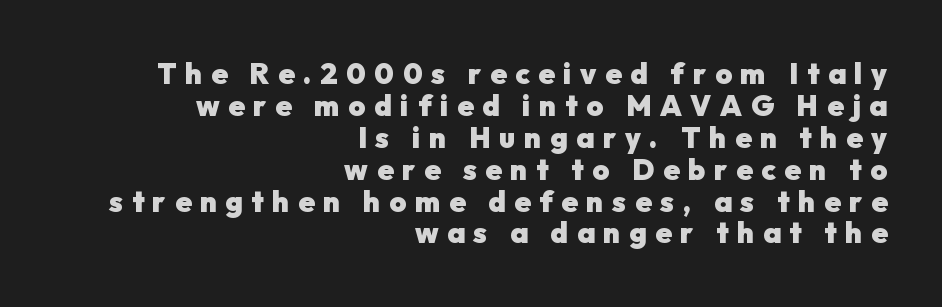
{"serif": "no", "italic": "no", "bold": "yes", "weight": "heavy", "width": "normal", "stroke_contrast": "low", "x_height": "medium", "monospaced": "no", "underline": "no", "align": "right", "line_spacing": "tight", "line_spacing_ratio": 1.1, "letter_spacing": "wide", "letter_spacing_em": 0.3, "glyph_px": 29}
